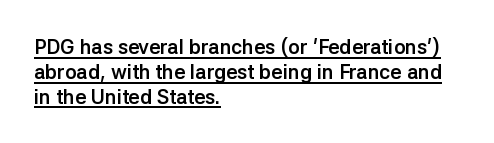
There is no visible air inserted between adjacent glyphs. Upright lettering throughout. Compared with a centered layout, this one pins lines to the left instead. Stroke thickness is high; the sample reads as a true bold. The rendering uses the underline text-decoration.
